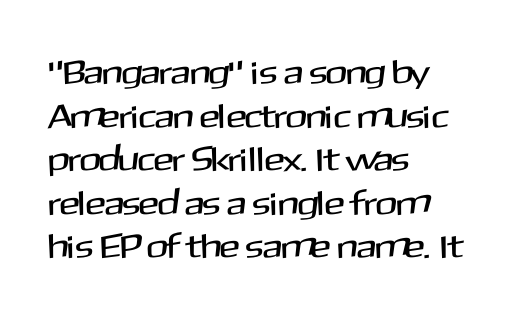
The image shows 34 px sans-serif type, upright; set left-aligned, normal line spacing (1.28x), normal letter spacing, not underlined; medium stroke contrast and a medium x-height.
